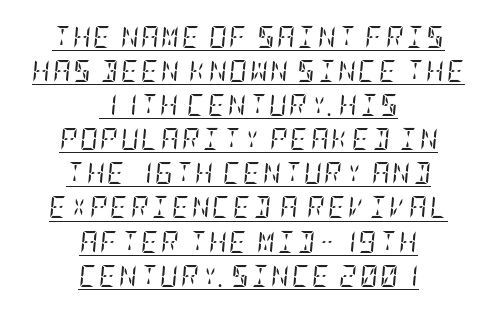
Observe the lean: these are italic letterforms. Weight: in the light-to-regular range. These lines stack symmetrically, like a column narrowing and widening about its center. Looks like someone drew a line under every word here. Line spacing here is normal.
